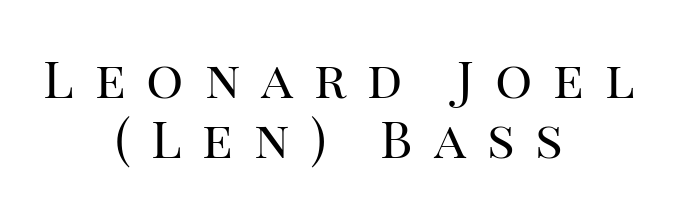
The image shows 52 px regular-weight serif type, upright; set centered, tight line spacing (1.15x), unusually wide letter spacing (+0.4 em), not underlined; high stroke contrast and a large x-height.
